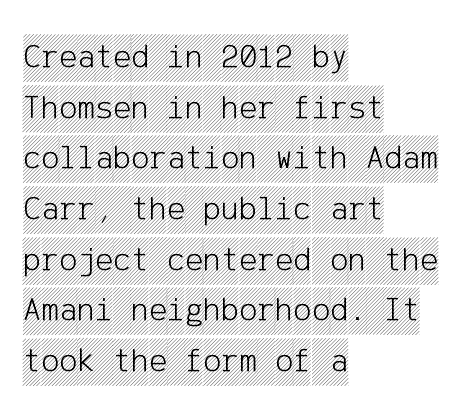
The image shows 34 px condensed type, upright; set left-aligned, normal line spacing (1.49x), normal letter spacing, not underlined; a large x-height.
